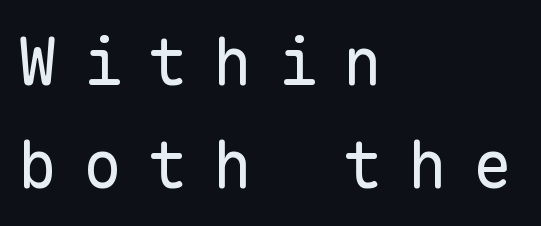
Q: Is the text bold? A: No.
Q: Is the text italic (slanted)? A: No, it is upright.
Q: Is the typeface a serif or a sans-serif typeface? A: Sans-serif.
Q: Is the text underlined? A: No.
Q: How is the paragraph aligned? A: Left-aligned.
Q: Is the spacing between letters normal or unusually wide? A: Unusually wide.
Q: Is the spacing between lines tight, normal or loose? A: Normal.
Q: Width (condensed, normal, or wide)? A: Normal.
Q: Stroke contrast? A: Low.
Q: x-height? A: Medium.
Q: Monospaced? A: Yes.
